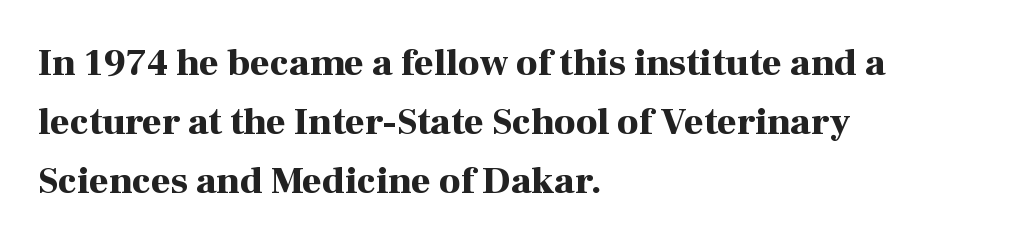
{"serif": "yes", "italic": "no", "bold": "yes", "weight": "bold", "width": "normal", "stroke_contrast": "high", "x_height": "medium", "monospaced": "no", "underline": "no", "align": "left", "line_spacing": "normal", "line_spacing_ratio": 1.55, "letter_spacing": "normal", "letter_spacing_em": 0.0, "glyph_px": 38}
